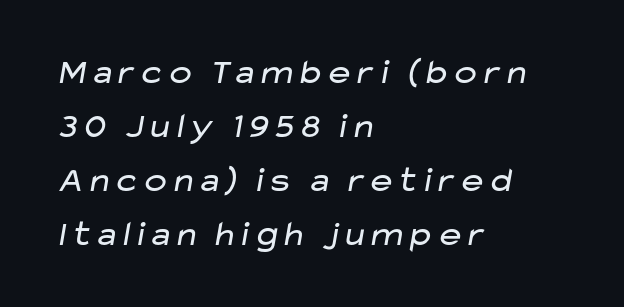
{"serif": "no", "bold": "no", "weight": "regular", "width": "wide", "stroke_contrast": "low", "x_height": "medium", "monospaced": "no", "underline": "no", "align": "left", "line_spacing": "normal", "line_spacing_ratio": 1.5, "letter_spacing": "normal", "letter_spacing_em": 0.0, "glyph_px": 36}
